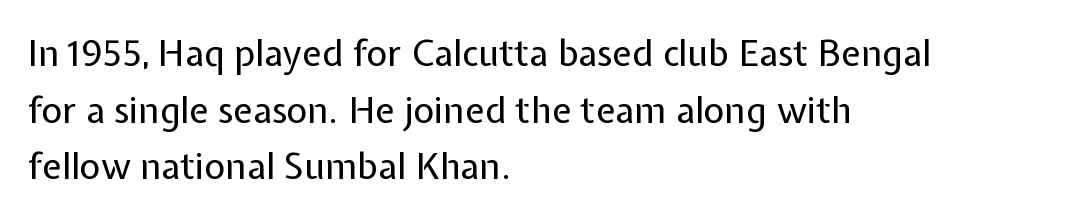
The image shows 36 px regular-weight sans-serif type, upright; set left-aligned, normal line spacing (1.57x), normal letter spacing, not underlined; low stroke contrast and a medium x-height.
